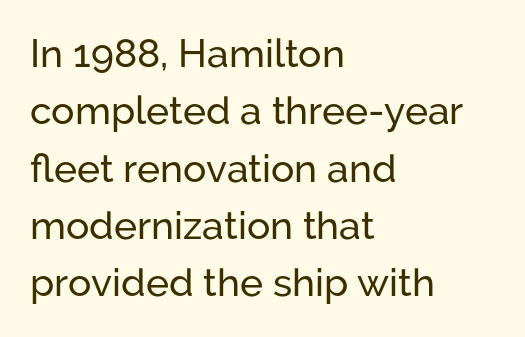
Q: Is the text italic (slanted)? A: No, it is upright.
Q: Is the typeface a serif or a sans-serif typeface? A: Sans-serif.
Q: Is the text underlined? A: No.
Q: How is the paragraph aligned? A: Left-aligned.
Q: Is the spacing between letters normal or unusually wide? A: Normal.
Q: Is the spacing between lines tight, normal or loose? A: Normal.
Q: Width (condensed, normal, or wide)? A: Normal.
Q: Stroke contrast? A: Low.
Q: x-height? A: Medium.
Q: Monospaced? A: No.
